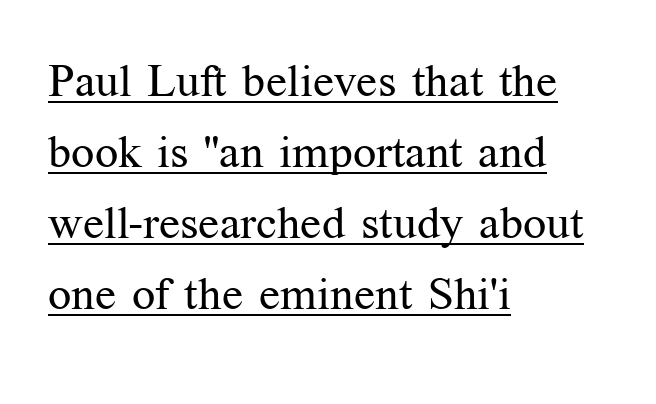
{"serif": "yes", "italic": "no", "bold": "no", "weight": "regular", "width": "normal", "stroke_contrast": "medium", "x_height": "medium", "monospaced": "no", "underline": "yes", "align": "left", "line_spacing": "normal", "line_spacing_ratio": 1.54, "letter_spacing": "normal", "letter_spacing_em": 0.0, "glyph_px": 46}
